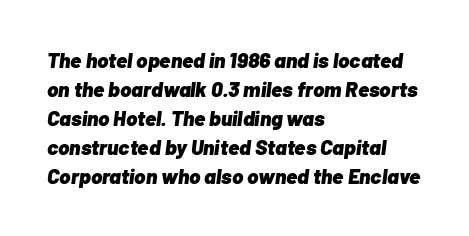
Line spacing here is normal. The space directly below the letters is spotless. Italic? Definitely — the glyphs are oblique. The rag falls on the right side of this text block. Notice how thick the strokes are: this is what a full bold looks like.
